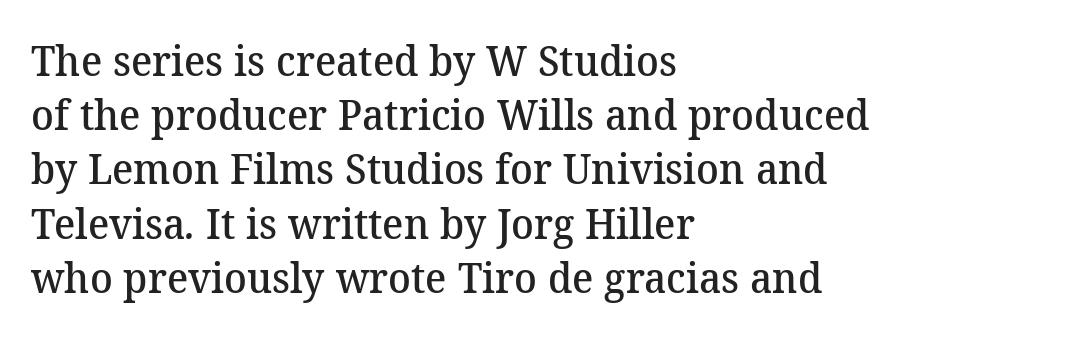
The image shows 42 px semibold serif type; set left-aligned, normal line spacing (1.29x), normal letter spacing, not underlined; medium stroke contrast and a medium x-height.
